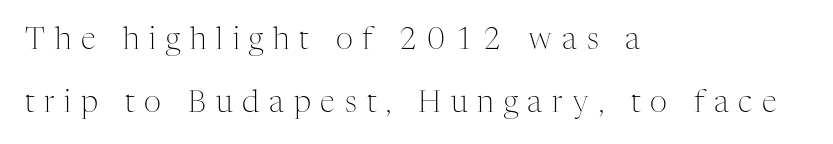
The image shows 30 px light serif type, upright; set left-aligned, loose line spacing (2.1x), unusually wide letter spacing (+0.33 em), not underlined; medium stroke contrast and a medium x-height.
